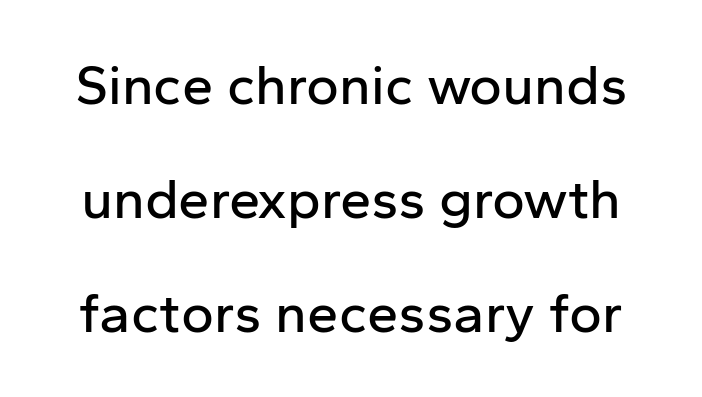
Q: Is the text italic (slanted)? A: No, it is upright.
Q: Is the typeface a serif or a sans-serif typeface? A: Sans-serif.
Q: Is the text underlined? A: No.
Q: Is the spacing between letters normal or unusually wide? A: Normal.
Q: Is the spacing between lines tight, normal or loose? A: Loose.
Q: Width (condensed, normal, or wide)? A: Normal.
Q: Stroke contrast? A: Low.
Q: x-height? A: Medium.
Q: Monospaced? A: No.
